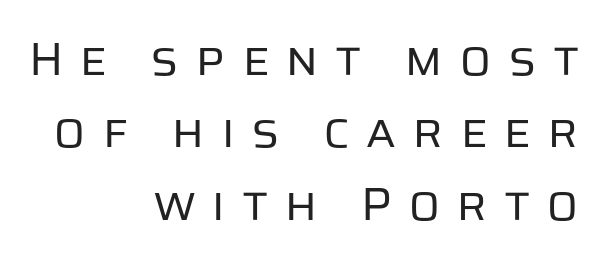
The image shows 47 px regular-weight sans-serif type, upright; set right-aligned, normal line spacing (1.54x), unusually wide letter spacing (+0.34 em), not underlined; low stroke contrast and a large x-height.
